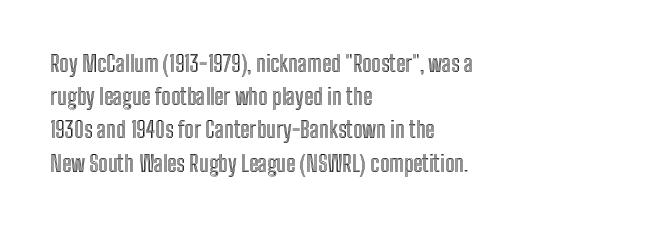
The image shows 22 px text type, upright; set left-aligned, normal line spacing (1.51x), normal letter spacing, not underlined.
